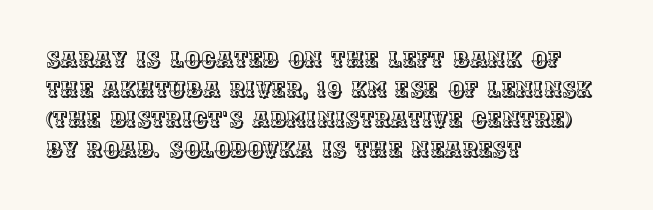
Q: Is the text italic (slanted)? A: No, it is upright.
Q: Is the text underlined? A: No.
Q: How is the paragraph aligned? A: Left-aligned.
Q: Is the spacing between letters normal or unusually wide? A: Normal.
Q: Is the spacing between lines tight, normal or loose? A: Normal.
